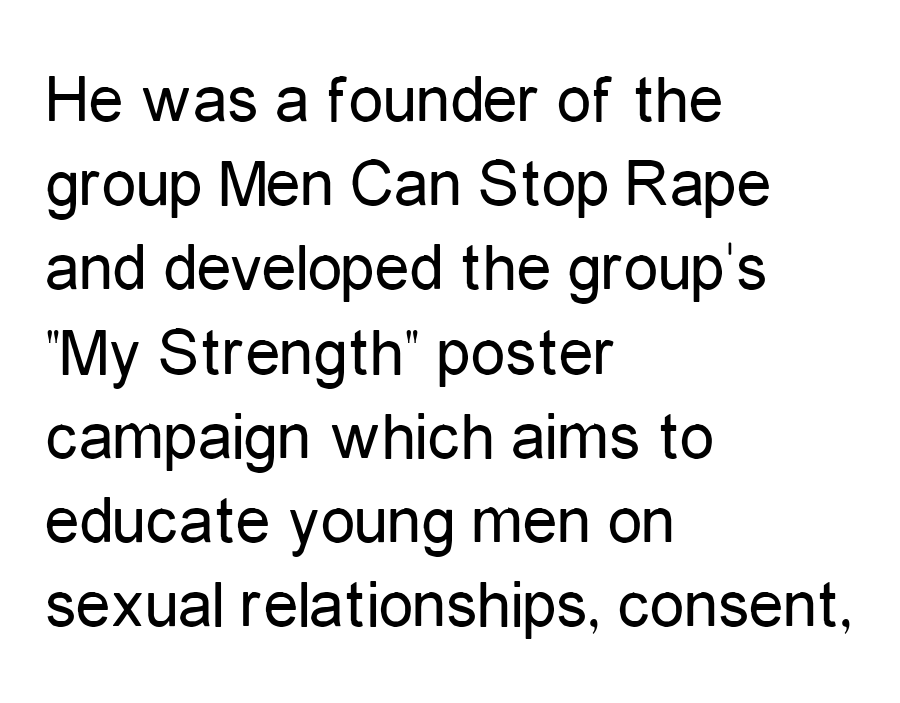
The image shows 69 px regular-weight, condensed sans-serif type, upright; set left-aligned, line spacing 1.22x, normal letter spacing, not underlined; low stroke contrast and a medium x-height.
